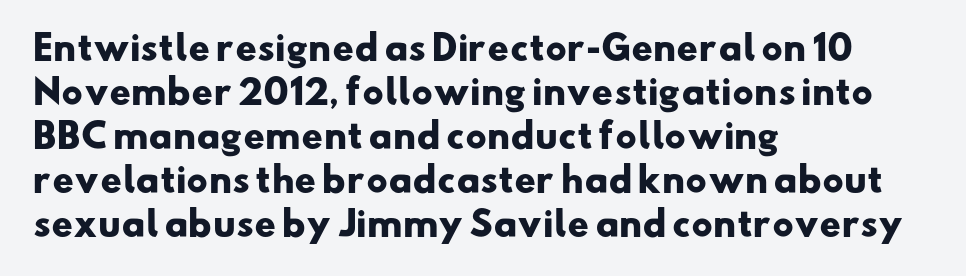
The leading is moderate, giving the passage an even texture. The tracking reads as untouched default to a designer's eye. Alignment: flush left. Each letter keeps its own natural width here, so spacing adapts to shape. Is the type bold? Yes — the strokes are clearly thick and heavy.
